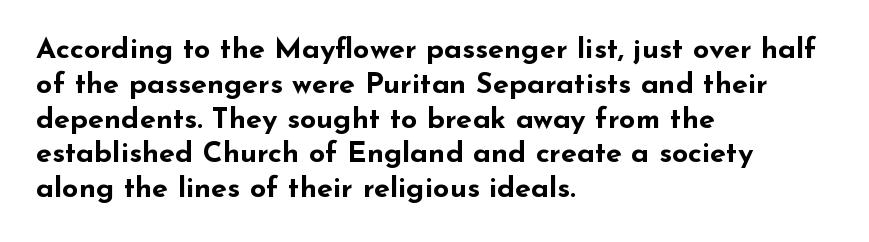
The image shows 29 px bold, wide sans-serif type, upright; set left-aligned, line spacing 1.2x, normal letter spacing, not underlined; low stroke contrast and a small x-height.
